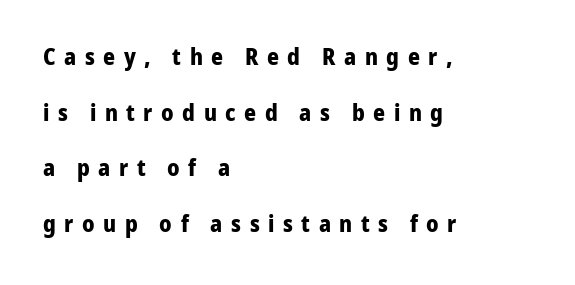
Q: Is the text bold? A: Yes.
Q: Is the text italic (slanted)? A: No, it is upright.
Q: Is the text underlined? A: No.
Q: How is the paragraph aligned? A: Left-aligned.
Q: Is the spacing between letters normal or unusually wide? A: Unusually wide.
Q: Is the spacing between lines tight, normal or loose? A: Loose.
